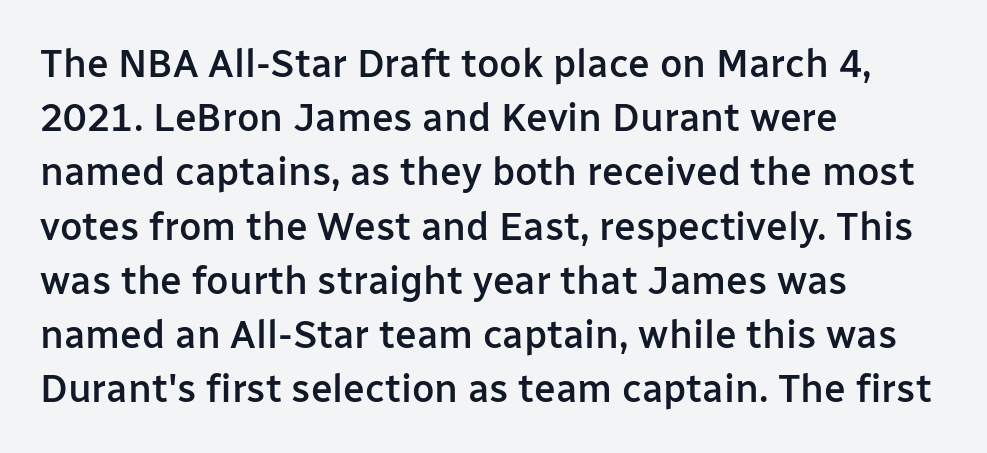
{"serif": "no", "italic": "no", "bold": "semi", "weight": "semibold", "width": "normal", "stroke_contrast": "low", "x_height": "medium", "monospaced": "no", "underline": "no", "align": "left", "line_spacing": "normal", "line_spacing_ratio": 1.39, "letter_spacing": "normal", "letter_spacing_em": 0.0, "glyph_px": 39}
